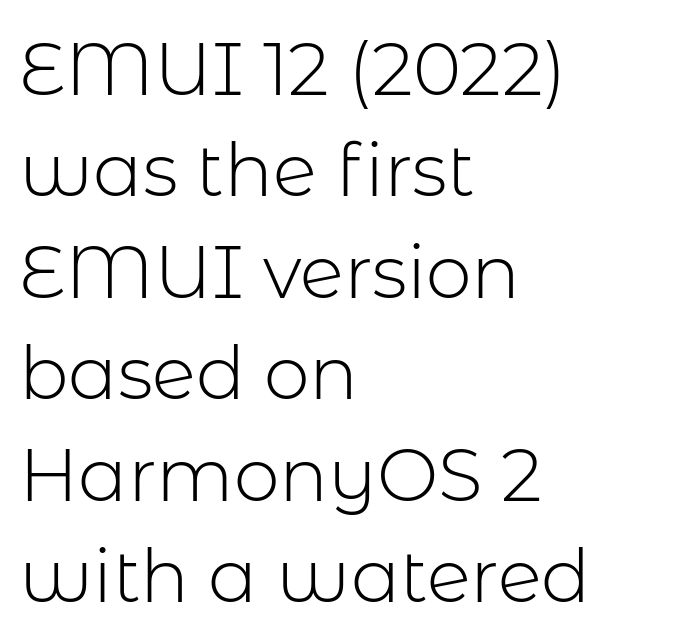
{"serif": "no", "italic": "no", "bold": "no", "weight": "light", "width": "normal", "stroke_contrast": "low", "x_height": "medium", "monospaced": "no", "underline": "no", "align": "left", "line_spacing": "normal", "line_spacing_ratio": 1.39, "letter_spacing": "normal", "letter_spacing_em": 0.0, "glyph_px": 73}
